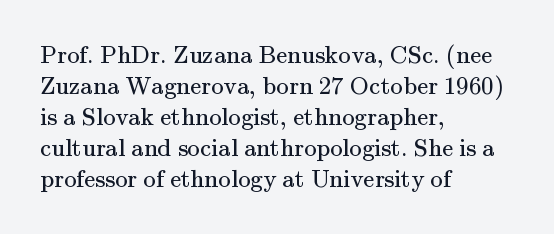
Q: Is the text bold? A: No.
Q: Is the text italic (slanted)? A: No, it is upright.
Q: Is the text underlined? A: No.
Q: How is the paragraph aligned? A: Left-aligned.
Q: Is the spacing between letters normal or unusually wide? A: Normal.
